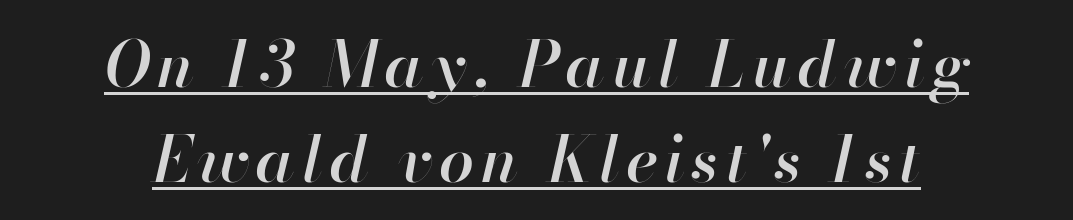
The image shows 63 px semibold type, italic (leaning right); set centered, normal line spacing (1.51x), underlined; high stroke contrast and a small x-height.
